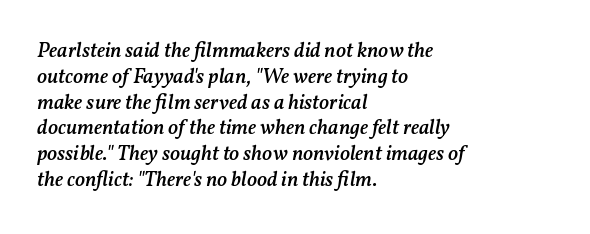
Q: Is the text bold? A: Semi-bold.
Q: Is the text italic (slanted)? A: Yes, it leans right by about 11 degrees.
Q: Is the text underlined? A: No.
Q: How is the paragraph aligned? A: Left-aligned.
Q: Is the spacing between letters normal or unusually wide? A: Normal.
